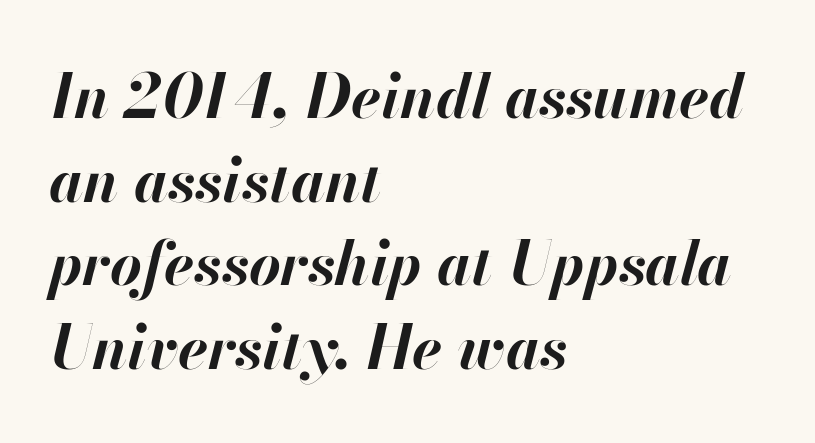
Stroke thickness is high; the sample reads as a true bold. This rendering leaves character spacing at its baseline value. Line spacing here is normal. Characters are canted at an angle relative to the baseline's perpendicular. Descenders are the only things crossing below the line. Horizontally, the lines are justified to the leading edge only.
